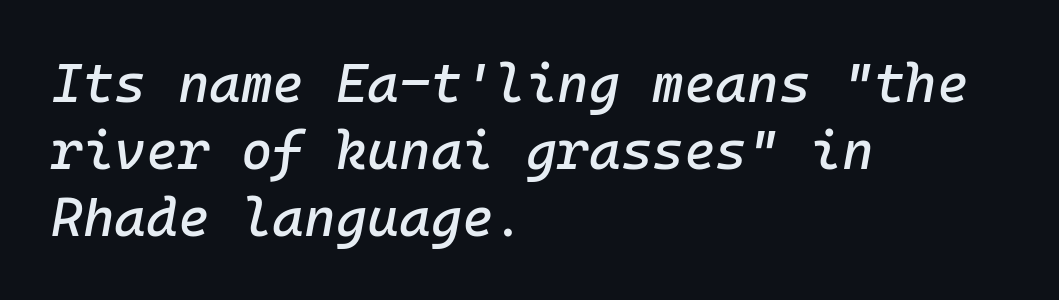
Only glyphs here, with clear space below each row. Glyph-to-glyph distance matches everyday printed text. The lines in this sample share a left origin and differ only in where they stop. The axis of the letterforms is tilted away from vertical. The passage shown is typed in a monospace face where columns stay perfectly aligned.
